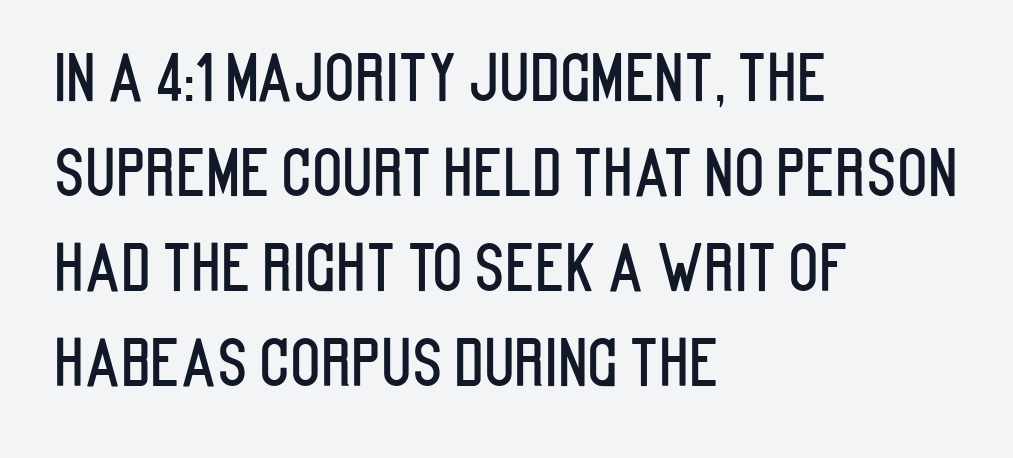
Q: Is the text italic (slanted)? A: No, it is upright.
Q: Is the typeface a serif or a sans-serif typeface? A: Sans-serif.
Q: Is the text underlined? A: No.
Q: How is the paragraph aligned? A: Left-aligned.
Q: Is the spacing between letters normal or unusually wide? A: Normal.
Q: Is the spacing between lines tight, normal or loose? A: Normal.
Q: Width (condensed, normal, or wide)? A: Condensed.
Q: Stroke contrast? A: Low.
Q: x-height? A: Large.
Q: Monospaced? A: No.
